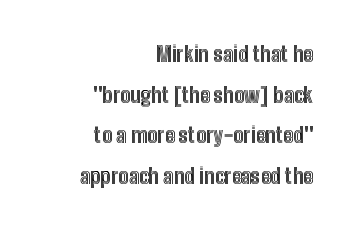
The image shows 21 px text type, upright; set right-aligned, loose line spacing (1.94x), normal letter spacing, not underlined.
